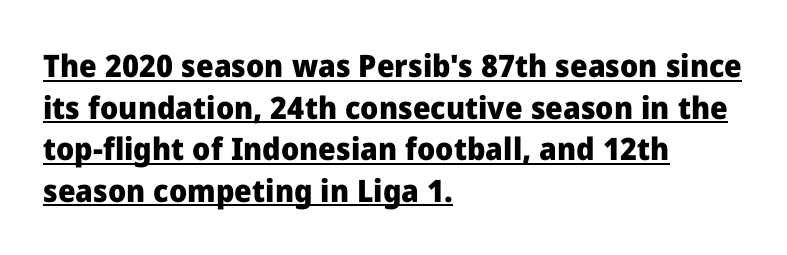
The image shows 31 px heavy sans-serif type, upright; set left-aligned, normal line spacing (1.34x), normal letter spacing, underlined; low stroke contrast and a medium x-height.
